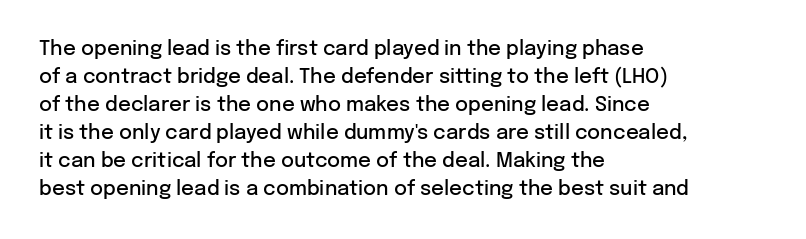
Q: Is the text bold? A: Semi-bold.
Q: Is the text italic (slanted)? A: No, it is upright.
Q: Is the text underlined? A: No.
Q: How is the paragraph aligned? A: Left-aligned.
Q: Is the spacing between letters normal or unusually wide? A: Normal.
Q: Is the spacing between lines tight, normal or loose? A: Normal.
